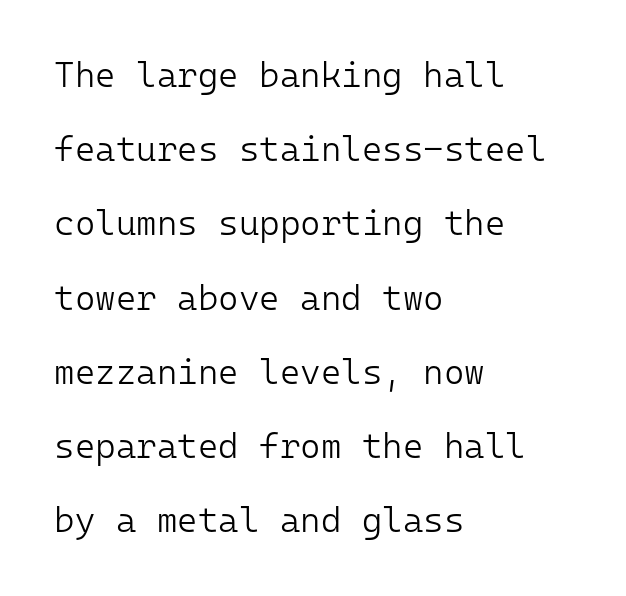
{"serif": "no", "italic": "no", "bold": "no", "weight": "light", "width": "normal", "stroke_contrast": "low", "x_height": "medium", "monospaced": "yes", "underline": "no", "align": "left", "line_spacing": "loose", "line_spacing_ratio": 2.12, "letter_spacing": "normal", "letter_spacing_em": 0.0, "glyph_px": 35}
